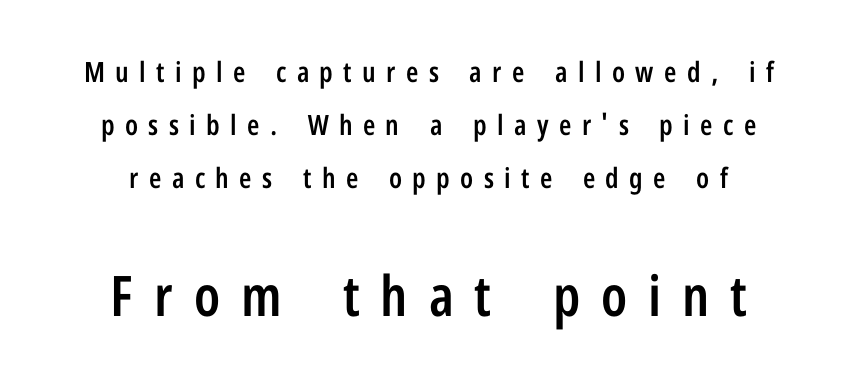
The image shows 56 px semibold, condensed sans-serif type, upright; set centered, line spacing 1.89x, unusually wide letter spacing (+0.37 em), not underlined; the second (bottom) block is 2.0x larger; low stroke contrast and a medium x-height.
